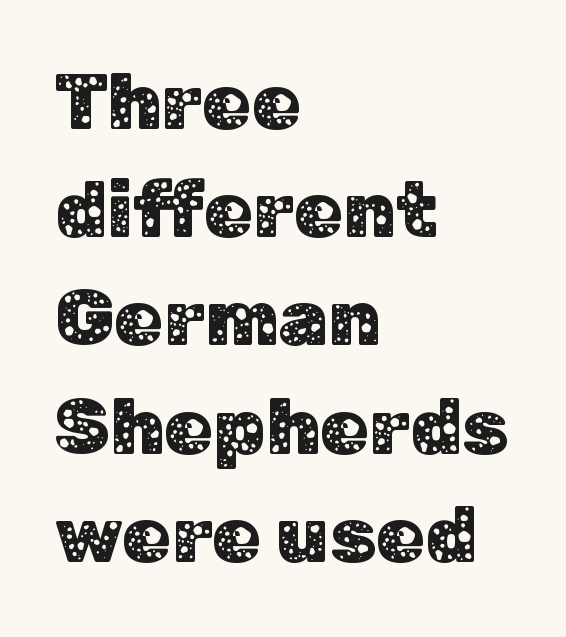
Q: Is the text italic (slanted)? A: No, it is upright.
Q: Is the typeface a serif or a sans-serif typeface? A: Sans-serif.
Q: Is the text underlined? A: No.
Q: How is the paragraph aligned? A: Left-aligned.
Q: Is the spacing between letters normal or unusually wide? A: Normal.
Q: Is the spacing between lines tight, normal or loose? A: Normal.
Q: Width (condensed, normal, or wide)? A: Normal.
Q: Stroke contrast? A: Low.
Q: x-height? A: Medium.
Q: Monospaced? A: No.
